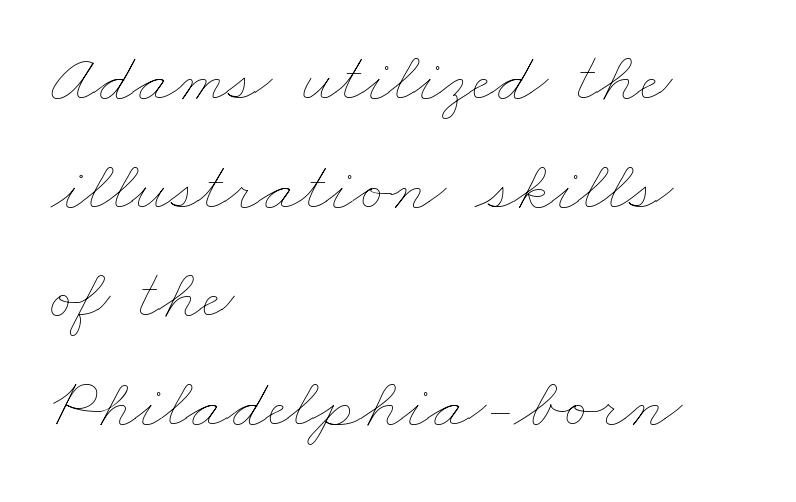
The image shows 72 px thin, wide type; set left-aligned, normal line spacing (1.51x), normal letter spacing, not underlined; low stroke contrast and a small x-height.
